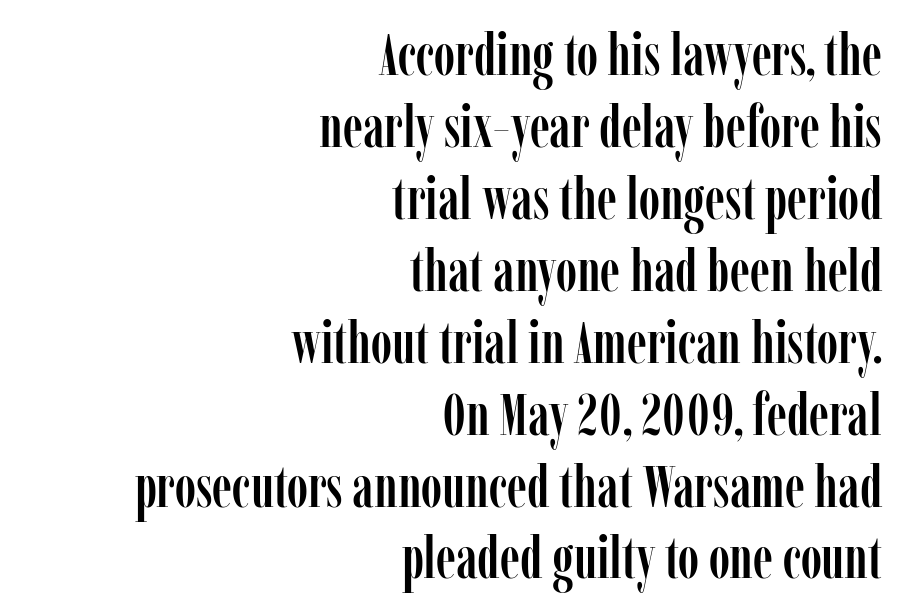
Letters rest on an invisible, unmarked baseline. Letter spacing: default. Italic? Not at all — the glyphs are vertical. The rendering uses natural spacing where letterforms have individual widths.
